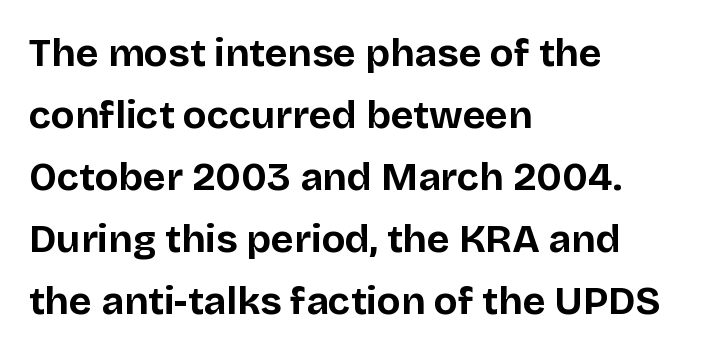
The image shows 39 px bold sans-serif type, upright; set left-aligned, normal line spacing (1.59x), normal letter spacing, not underlined; low stroke contrast and a large x-height.
